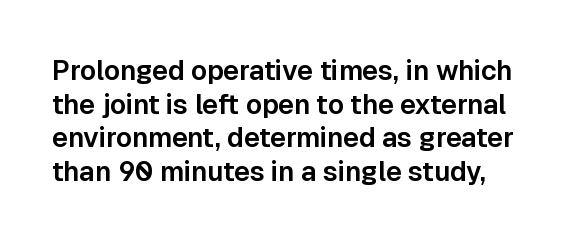
{"italic": "no", "underline": "no", "line_spacing": "normal", "line_spacing_ratio": 1.25, "letter_spacing": "normal", "letter_spacing_em": 0.0, "glyph_px": 27}
